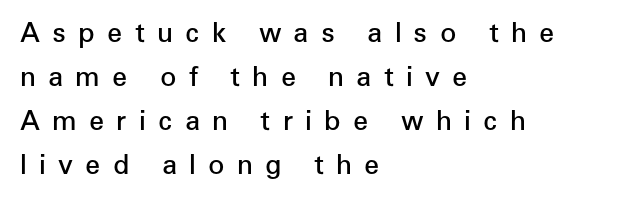
{"italic": "no", "bold": "semi", "underline": "no", "align": "left", "line_spacing": "normal", "line_spacing_ratio": 1.63, "letter_spacing": "wide", "letter_spacing_em": 0.45, "glyph_px": 27}
